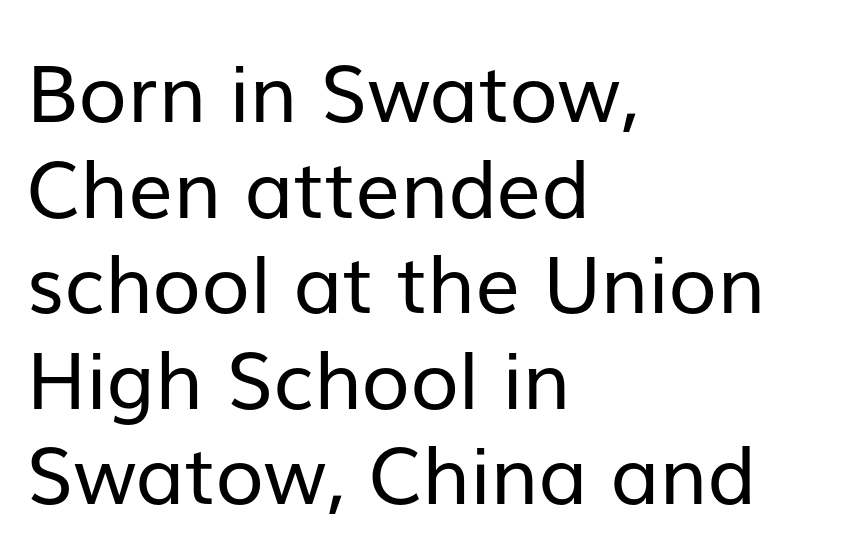
{"serif": "no", "italic": "no", "bold": "no", "weight": "regular", "width": "normal", "stroke_contrast": "low", "x_height": "medium", "monospaced": "no", "underline": "no", "align": "left", "line_spacing_ratio": 1.21, "letter_spacing": "normal", "letter_spacing_em": 0.0, "glyph_px": 79}
